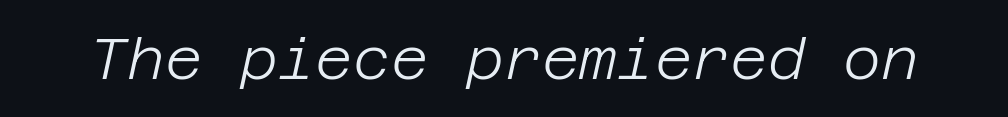
The image shows 58 px light type, italic (leaning right); set normal letter spacing, not underlined; low stroke contrast and a large x-height.
